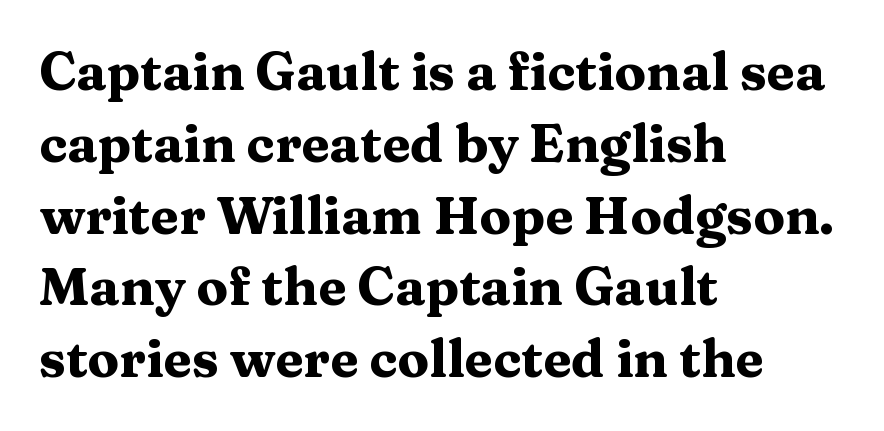
{"serif": "yes", "italic": "no", "bold": "yes", "weight": "heavy", "width": "wide", "stroke_contrast": "medium", "x_height": "medium", "monospaced": "no", "underline": "no", "align": "left", "line_spacing": "normal", "line_spacing_ratio": 1.38, "letter_spacing": "normal", "letter_spacing_em": 0.0, "glyph_px": 52}
